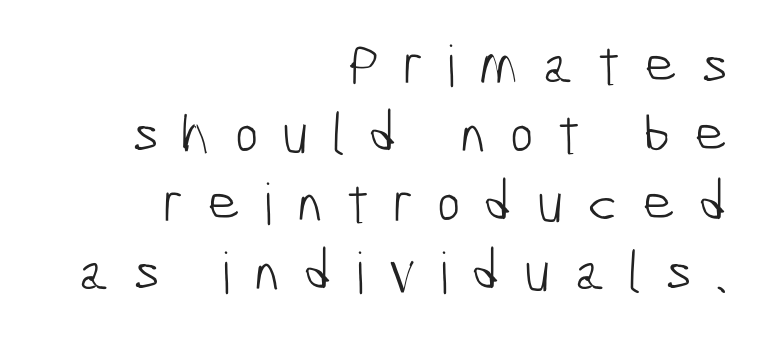
Q: Is the text bold? A: No.
Q: Is the typeface a serif or a sans-serif typeface? A: Sans-serif.
Q: Is the text underlined? A: No.
Q: How is the paragraph aligned? A: Right-aligned.
Q: Is the spacing between letters normal or unusually wide? A: Unusually wide.
Q: Width (condensed, normal, or wide)? A: Condensed.
Q: Stroke contrast? A: Low.
Q: x-height? A: Medium.
Q: Monospaced? A: No.
